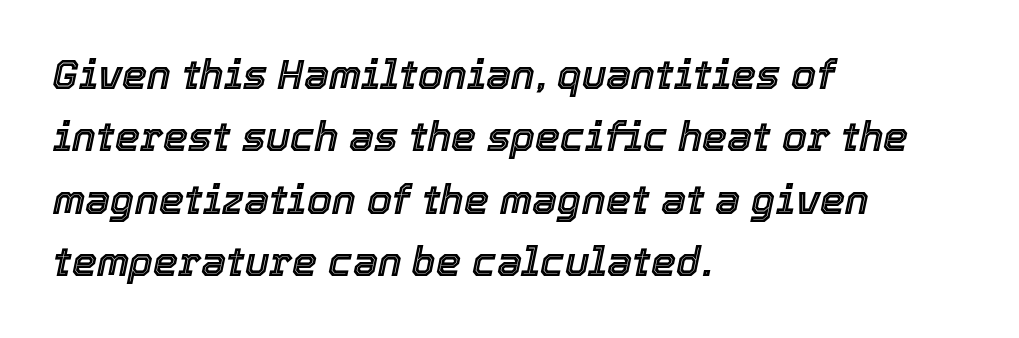
Vertical spacing — default. Line beginnings align vertically; line endings do not. Posture: slanted. Tracking value appears to be zero — textbook default spacing.
